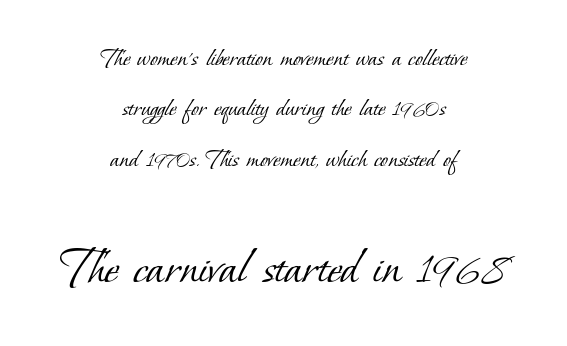
The image shows 55 px light serif type; set centered, line spacing 1.8x, normal letter spacing, not underlined; the second (bottom) block is 1.96x larger; low stroke contrast and a small x-height.
